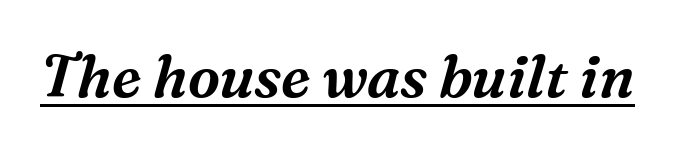
Q: Is the text italic (slanted)? A: Yes, it leans right by about 16 degrees.
Q: Is the typeface a serif or a sans-serif typeface? A: Serif.
Q: Is the text underlined? A: Yes.
Q: Is the spacing between letters normal or unusually wide? A: Normal.
Q: Width (condensed, normal, or wide)? A: Normal.
Q: Stroke contrast? A: Medium.
Q: x-height? A: Medium.
Q: Monospaced? A: No.
